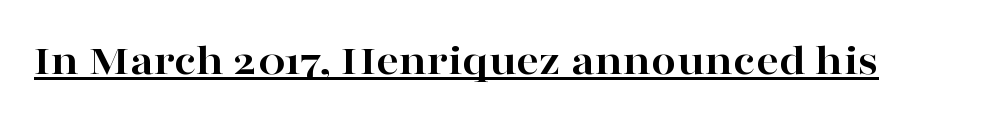
Q: Is the text bold? A: Yes.
Q: Is the text italic (slanted)? A: No, it is upright.
Q: Is the typeface a serif or a sans-serif typeface? A: Serif.
Q: Is the text underlined? A: Yes.
Q: Is the spacing between letters normal or unusually wide? A: Normal.
Q: Width (condensed, normal, or wide)? A: Wide.
Q: Stroke contrast? A: High.
Q: x-height? A: Medium.
Q: Monospaced? A: No.
